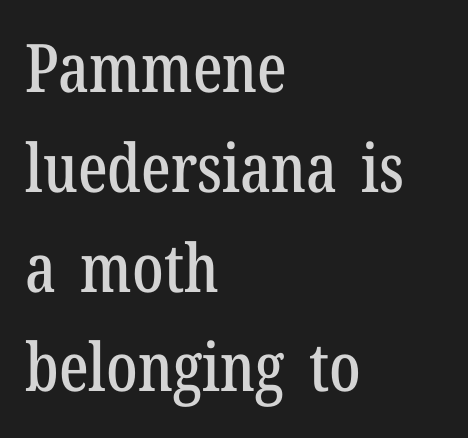
You could not count columns in this text — the font is proportionally spaced. Small tapered or slab feet sit at the stroke ends, so this counts as serif. Rule under the text: the space is simply empty. Caption: standard tracking, unaltered. Horizontally, the lines are justified to the leading edge only. The lettering holds an erect, upright posture throughout.
